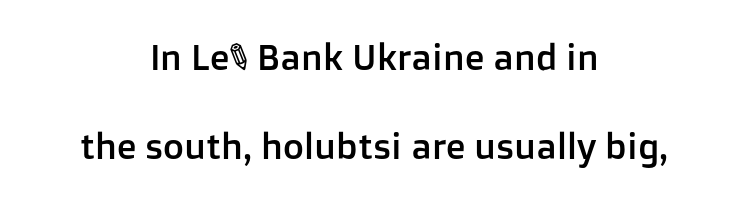
Q: Is the text italic (slanted)? A: No, it is upright.
Q: Is the typeface a serif or a sans-serif typeface? A: Sans-serif.
Q: Is the text underlined? A: No.
Q: How is the paragraph aligned? A: Centered.
Q: Is the spacing between letters normal or unusually wide? A: Normal.
Q: Is the spacing between lines tight, normal or loose? A: Loose.
Q: Width (condensed, normal, or wide)? A: Normal.
Q: Stroke contrast? A: Low.
Q: x-height? A: Medium.
Q: Monospaced? A: No.
